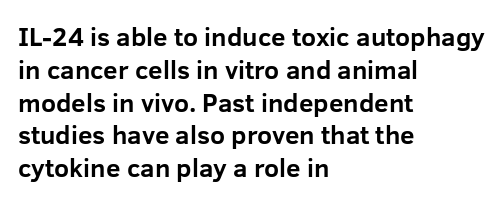
The image shows 26 px bold type, upright; set left-aligned, normal line spacing (1.26x), normal letter spacing, not underlined.
